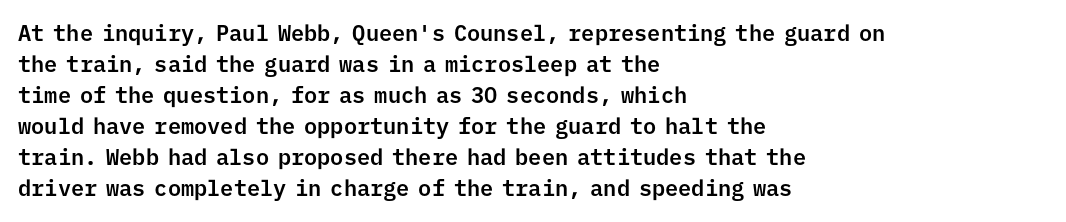
The image shows 22 px text type, upright; set left-aligned, normal line spacing (1.41x), normal letter spacing, not underlined.
